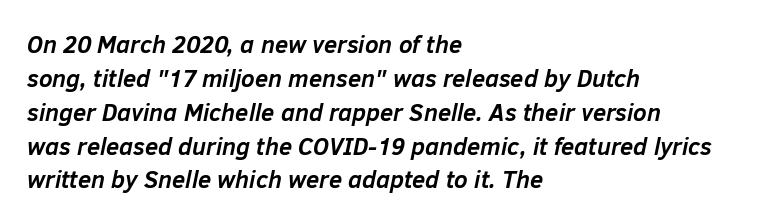
Q: Is the text bold? A: Yes.
Q: Is the text italic (slanted)? A: Yes, it leans right by about 12 degrees.
Q: Is the text underlined? A: No.
Q: How is the paragraph aligned? A: Left-aligned.
Q: Is the spacing between letters normal or unusually wide? A: Normal.
Q: Is the spacing between lines tight, normal or loose? A: Normal.
